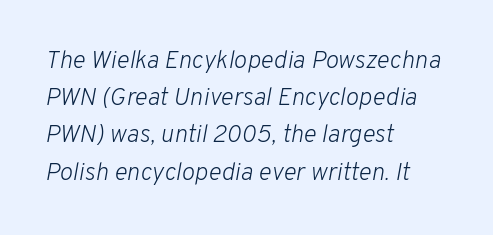
{"italic": "yes", "lean": "right", "slant_degrees": 10, "bold": "no", "underline": "no", "align": "left", "line_spacing": "normal", "line_spacing_ratio": 1.49, "letter_spacing": "normal", "letter_spacing_em": 0.0, "glyph_px": 25}
